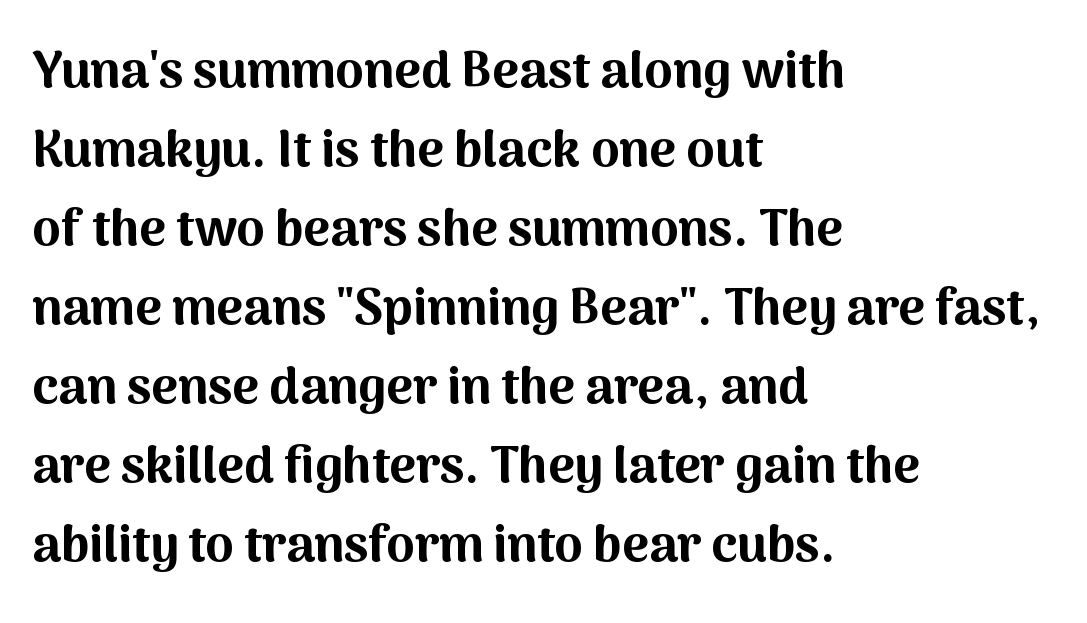
A typesetter would mark this as roman, not italic. Letterform terminals end flat and unadorned throughout the passage. Observe the ordinary spacing: letters are neighbours, not strangers. Typographic density is high because the face is bold. What's the leading like? Ordinary, nothing unusual.
